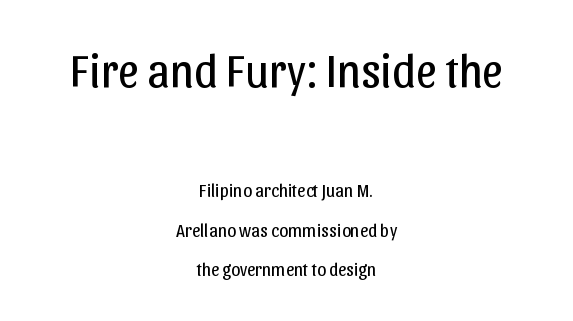
{"serif": "no", "italic": "no", "bold": "no", "weight": "regular", "width": "normal", "stroke_contrast": "low", "x_height": "medium", "monospaced": "no", "underline": "no", "align": "center", "line_spacing": "loose", "line_spacing_ratio": 2.2, "letter_spacing": "normal", "letter_spacing_em": 0.0, "larger_block": "first", "size_ratio": 2.56, "glyph_px": 46}
